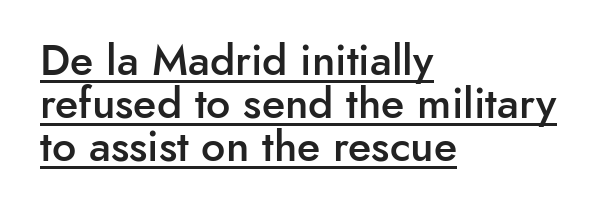
The passage is arranged the way most books set body copy — flush left. The glyphs have the mass of a demibold cut, below bold. Here the designer chose a conventional face with non-uniform glyph widths. Check where the strokes stop: nothing finishes them off — pure sans. Notice how descenders almost collide with the ascenders below — that's tight leading. Notice how a bar underscores the lettering throughout.
